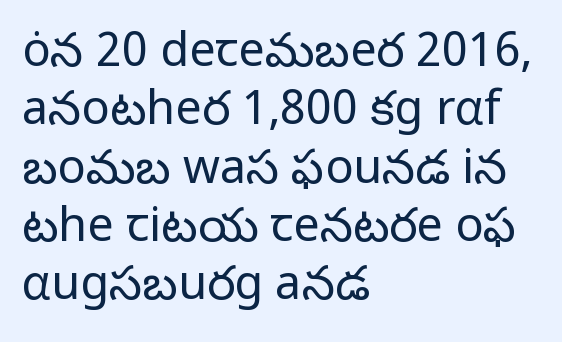
{"serif": "no", "italic": "no", "bold": "no", "weight": "regular", "width": "normal", "stroke_contrast": "low", "x_height": "medium", "monospaced": "no", "underline": "no", "align": "left", "line_spacing_ratio": 1.24, "letter_spacing": "normal", "letter_spacing_em": 0.0, "glyph_px": 47}
